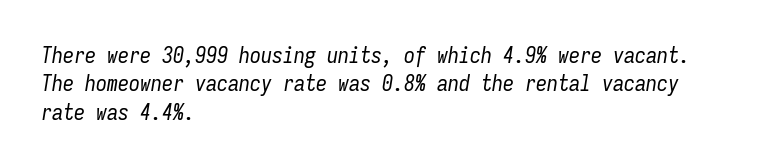
Horizontal bands of white between lines are of average thickness. Tall strokes in this sample are angled rather than plumb. Letters rest on an invisible, unmarked baseline. Nobody touched the tracking dial on this one. Stems and bowls with no extra thickness — not bold.
